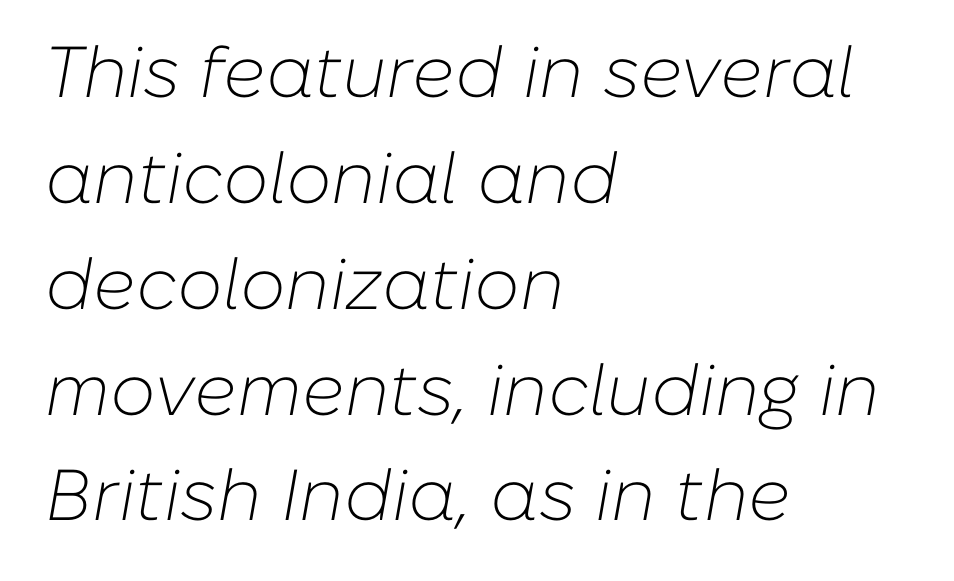
Q: Is the text bold? A: No.
Q: Is the text italic (slanted)? A: Yes, it leans right by about 10 degrees.
Q: Is the text underlined? A: No.
Q: How is the paragraph aligned? A: Left-aligned.
Q: Is the spacing between letters normal or unusually wide? A: Normal.
Q: Is the spacing between lines tight, normal or loose? A: Normal.
Q: Width (condensed, normal, or wide)? A: Normal.
Q: Stroke contrast? A: Low.
Q: x-height? A: Medium.
Q: Monospaced? A: No.
